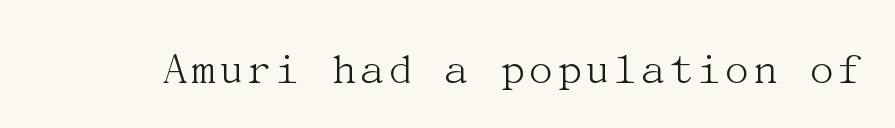
Q: Is the text bold? A: No.
Q: Is the text italic (slanted)? A: No, it is upright.
Q: Is the typeface a serif or a sans-serif typeface? A: Serif.
Q: Is the text underlined? A: No.
Q: Is the spacing between letters normal or unusually wide? A: Normal.
Q: Width (condensed, normal, or wide)? A: Normal.
Q: Stroke contrast? A: Medium.
Q: x-height? A: Medium.
